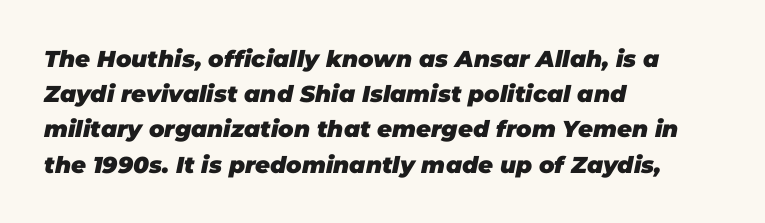
The rendering keeps characters at their native spacing. Emphasis by weight is at full strength: bold. The space directly below the letters is spotless. Each new line begins a customary step beneath the previous one.
